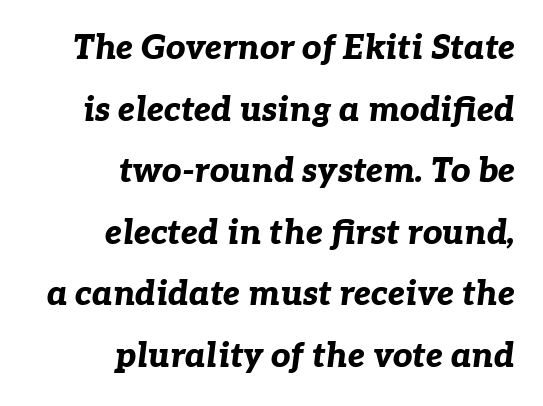
Looking at the ascenders, they clearly lean. What weight is shown? A full bold with thick strokes. Descender tails drop into unmarked territory. Spacing verdict: proportional, widths tailored to each character. Right-aligned paragraph, ragged on the left. In terms of letterspacing, this is plain default setting.
